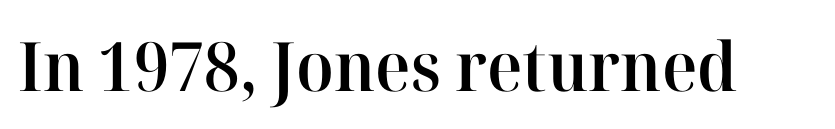
{"serif": "yes", "italic": "no", "bold": "semi", "weight": "semibold", "width": "normal", "stroke_contrast": "high", "x_height": "medium", "monospaced": "no", "underline": "no", "letter_spacing": "normal", "letter_spacing_em": 0.0, "glyph_px": 68}
